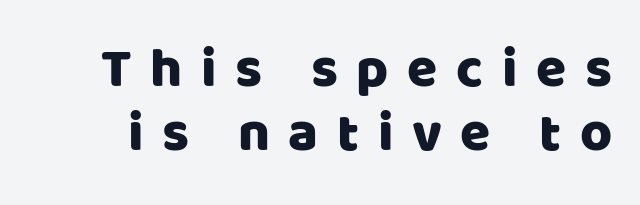
The image shows 55 px sans-serif type, upright; set line spacing 1.17x, unusually wide letter spacing (+0.34 em), not underlined; low stroke contrast and a large x-height.
